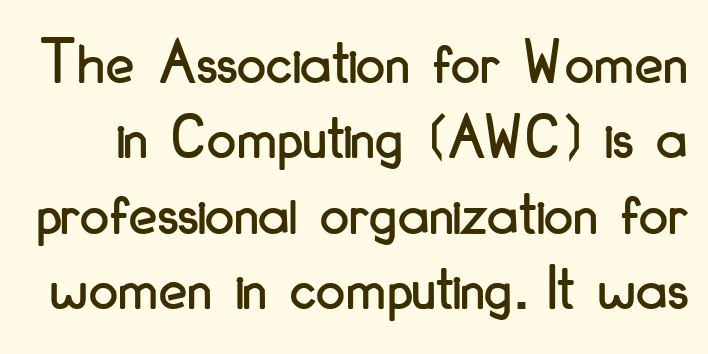
Lines of text with bare space underneath. The type sits square on the baseline with zero lean. The horizontal fit of the characters is conventional and even. The rendering uses natural spacing where letterforms have individual widths. Look at the bottom of the vertical strokes: they stop flat, with no serifs.
